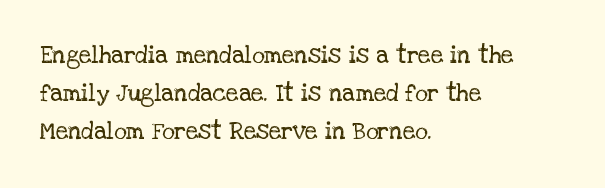
The image shows 24 px text type, upright; set left-aligned, normal line spacing (1.59x), normal letter spacing, not underlined.
